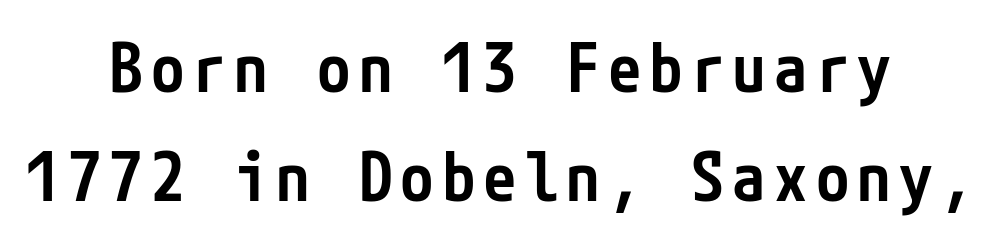
The image shows 67 px semibold, condensed sans-serif type, upright; set centered, normal line spacing (1.63x), not underlined; low stroke contrast and a medium x-height.
